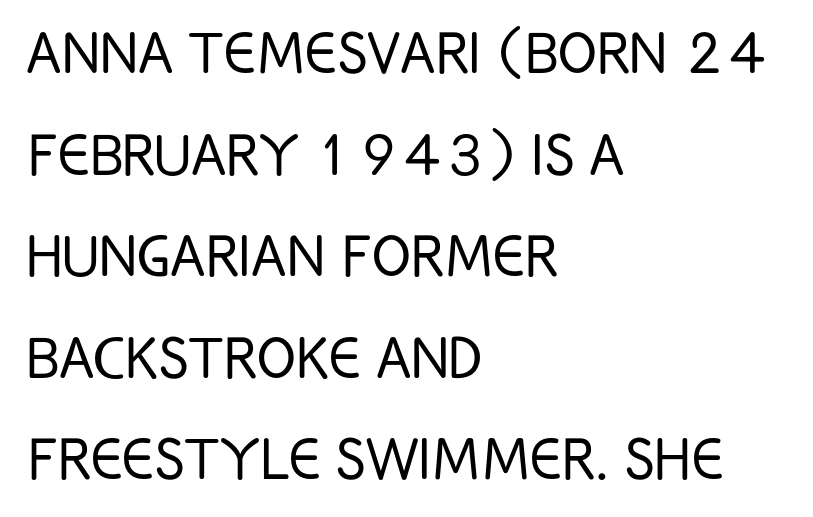
The image shows 72 px light, condensed sans-serif type, upright; set left-aligned, normal line spacing (1.41x), normal letter spacing, not underlined; low stroke contrast and a large x-height.
